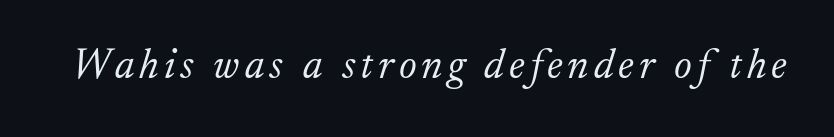
{"serif": "yes", "italic": "yes", "lean": "right", "slant_degrees": 17, "bold": "no", "weight": "light", "width": "normal", "stroke_contrast": "low", "x_height": "small", "monospaced": "no", "underline": "no", "glyph_px": 42}
